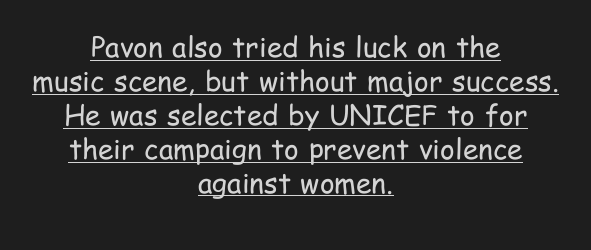
Is the block centered? Yes — each line is placed symmetrically about the middle. Underline: present. Is this a sans? Yes — the strokes have no serifs. Spacing verdict: proportional, widths tailored to each character. No letter is thick-stroked: the sample isn't bold.
